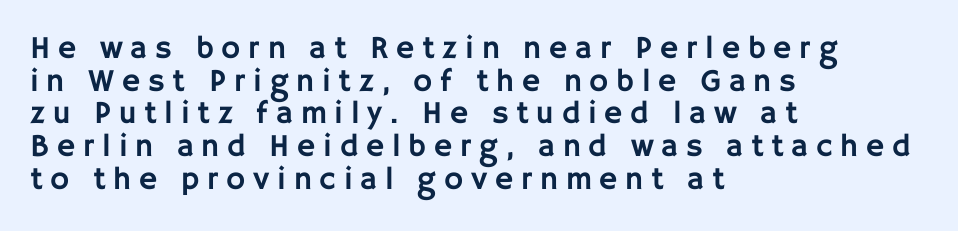
Q: Is the text italic (slanted)? A: No, it is upright.
Q: Is the typeface a serif or a sans-serif typeface? A: Sans-serif.
Q: Is the text underlined? A: No.
Q: How is the paragraph aligned? A: Left-aligned.
Q: Is the spacing between letters normal or unusually wide? A: Unusually wide.
Q: Is the spacing between lines tight, normal or loose? A: Tight.
Q: Width (condensed, normal, or wide)? A: Normal.
Q: Stroke contrast? A: Low.
Q: x-height? A: Large.
Q: Monospaced? A: No.
